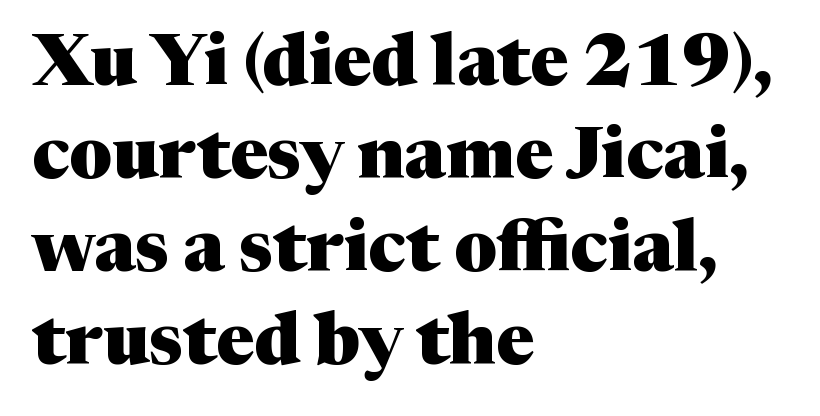
The space directly below the letters is spotless. The letters stand straight up with perfectly vertical stems. A typesetter would call this proportional, since set widths differ per character. Visually the block forms a straight wall on the left and a jagged coastline on the right. The font is running at its bold setting. Yep, those are serifs on the letters.
